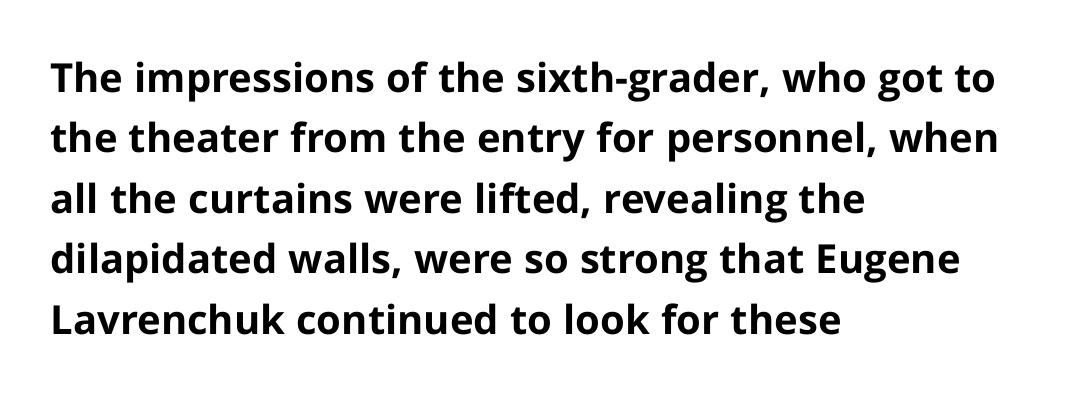
The rendering keeps characters at their native spacing. Thick stems and heavy bowls — unmistakably bold. The rag falls on the right side of this text block. Character widths vary here, with narrow letters taking less room than wide ones.
